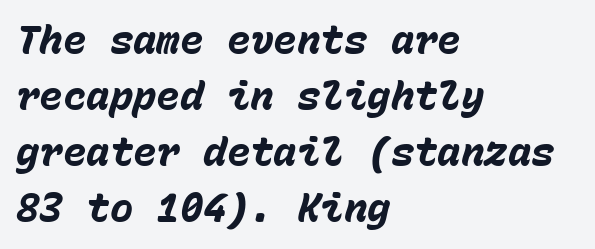
Q: Is the text bold? A: Yes.
Q: Is the text italic (slanted)? A: Yes, it leans right by about 15 degrees.
Q: Is the text underlined? A: No.
Q: How is the paragraph aligned? A: Left-aligned.
Q: Is the spacing between letters normal or unusually wide? A: Normal.
Q: Is the spacing between lines tight, normal or loose? A: Normal.
Q: Width (condensed, normal, or wide)? A: Normal.
Q: Stroke contrast? A: Low.
Q: x-height? A: Medium.
Q: Monospaced? A: Yes.
